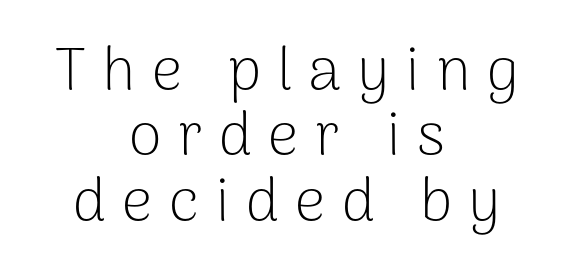
Spacing verdict: proportional, widths tailored to each character. Caption: face not bold, strokes unweighted. The space directly below the letters is spotless. These lines have a slow, spaced-out rhythm from letter to letter. The typeface chosen for these lines omits serifs. The axis of the letterforms is exactly vertical.
